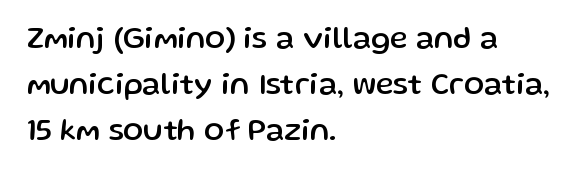
Q: Is the text italic (slanted)? A: No, it is upright.
Q: Is the typeface a serif or a sans-serif typeface? A: Sans-serif.
Q: Is the text underlined? A: No.
Q: How is the paragraph aligned? A: Left-aligned.
Q: Is the spacing between letters normal or unusually wide? A: Normal.
Q: Is the spacing between lines tight, normal or loose? A: Normal.
Q: Width (condensed, normal, or wide)? A: Normal.
Q: Stroke contrast? A: Low.
Q: x-height? A: Medium.
Q: Monospaced? A: No.
